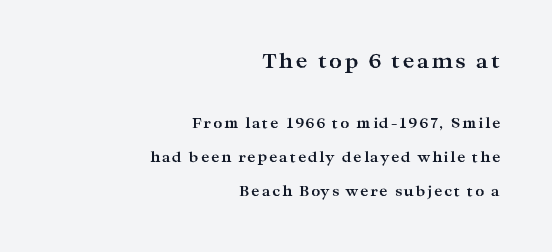
Two sizes are in play, and the larger belongs to the first block. The words here are not underlined. Which margin do the lines hug? The right one — the left edge is uneven. Ascenders rise straight up at ninety degrees.
